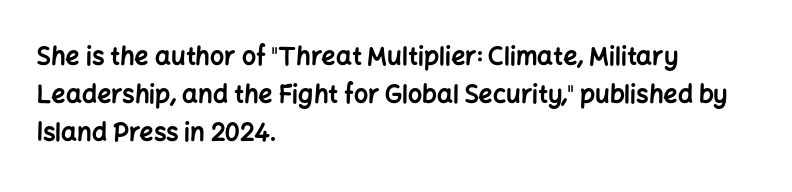
{"italic": "no", "bold": "yes", "underline": "no", "align": "left", "line_spacing": "normal", "line_spacing_ratio": 1.52, "letter_spacing": "normal", "letter_spacing_em": 0.0, "glyph_px": 25}
